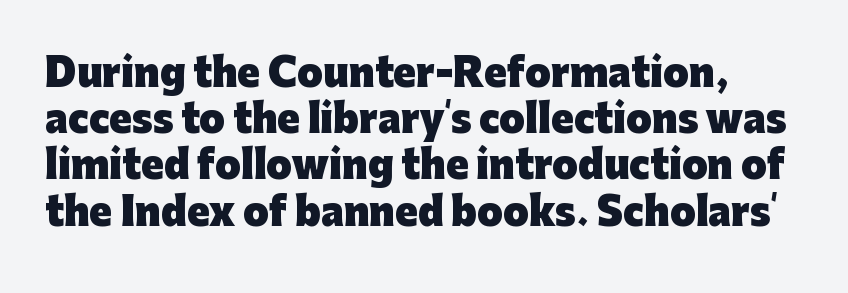
{"serif": "no", "italic": "no", "bold": "yes", "weight": "heavy", "width": "normal", "stroke_contrast": "low", "x_height": "medium", "monospaced": "no", "underline": "no", "line_spacing": "normal", "line_spacing_ratio": 1.25, "letter_spacing": "normal", "letter_spacing_em": 0.0, "glyph_px": 37}
